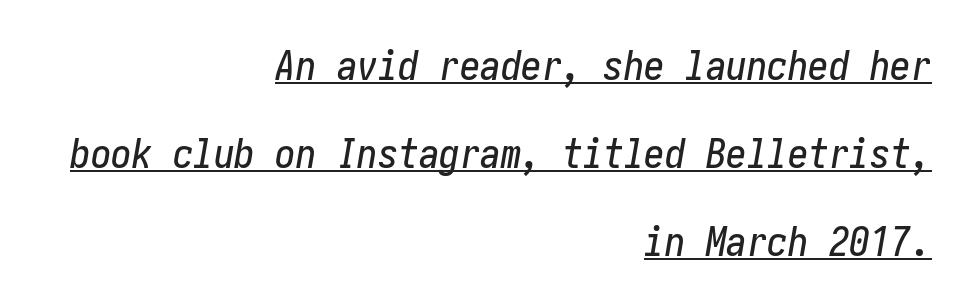
The passage shown stacks its lines with a broad gap. This rendering uses right alignment, leaving the left contour irregular. The axis of the letterforms is tilted away from vertical. The string is rendered with underlining switched on.
